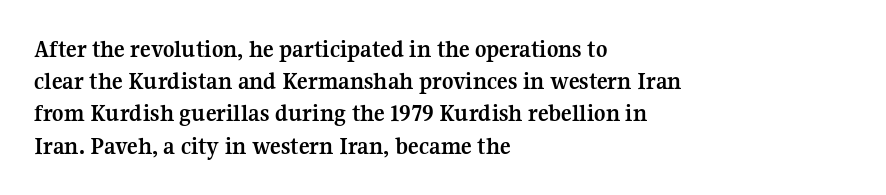
The lines sit at an ordinary, default distance from one another. Italic? Not at all — the glyphs are vertical. This rendering leaves character spacing at its baseline value. A student would call this left alignment; a typographer would say flush left, rag right.
